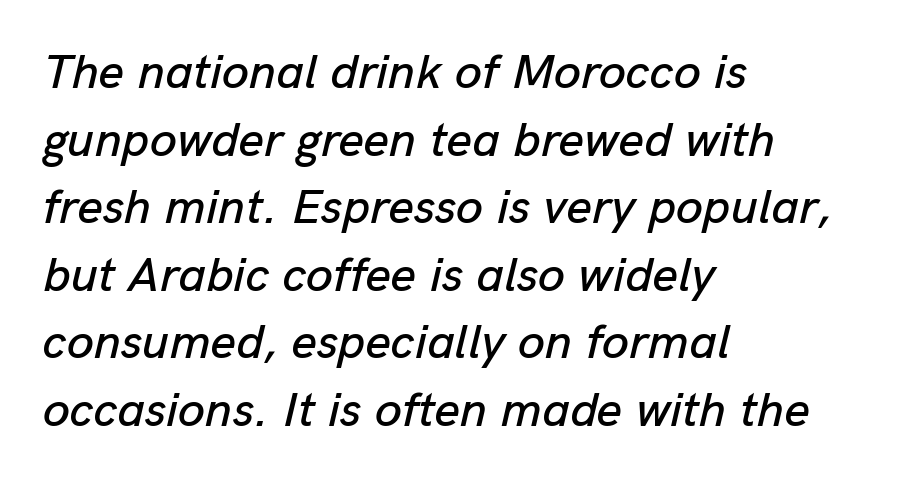
Teacher's note: observe the even left margin — that is flush-left alignment. Summary of vertical rhythm: regular, with standard interline spacing. Between one letter and the next there's only the usual sliver of space. Italic? Definitely — the glyphs are oblique.
